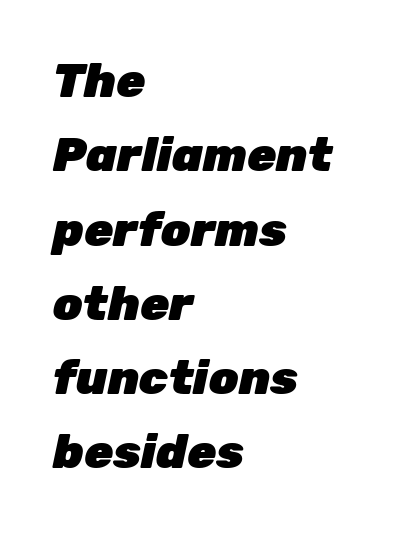
The image shows 47 px heavy type, italic (leaning right); set left-aligned, normal line spacing (1.58x), normal letter spacing, not underlined; low stroke contrast and a medium x-height.
